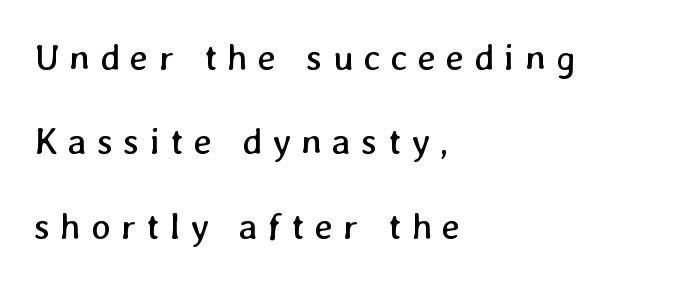
Q: Is the text bold? A: No.
Q: Is the text underlined? A: No.
Q: How is the paragraph aligned? A: Left-aligned.
Q: Is the spacing between letters normal or unusually wide? A: Unusually wide.
Q: Is the spacing between lines tight, normal or loose? A: Loose.
Q: Width (condensed, normal, or wide)? A: Normal.
Q: Stroke contrast? A: Low.
Q: x-height? A: Medium.
Q: Monospaced? A: No.
